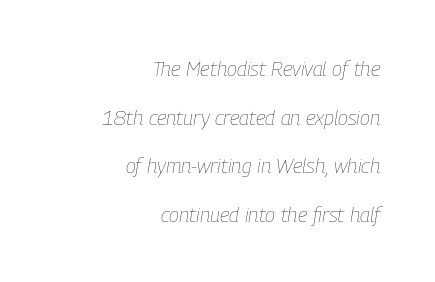
{"italic": "yes", "lean": "right", "slant_degrees": 9, "bold": "no", "underline": "no", "align": "right", "line_spacing": "loose", "line_spacing_ratio": 2.31, "letter_spacing": "normal", "letter_spacing_em": 0.0, "glyph_px": 21}
